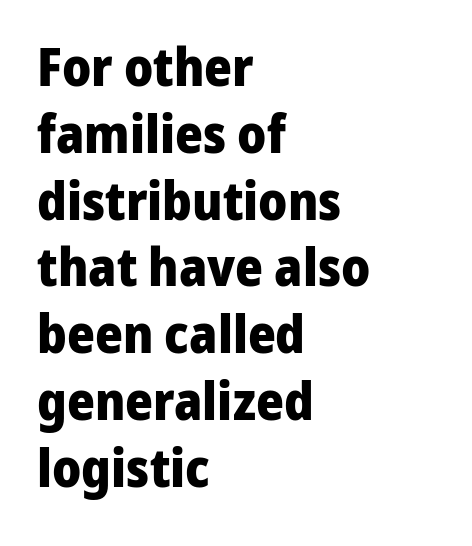
{"serif": "no", "italic": "no", "bold": "yes", "weight": "heavy", "width": "normal", "stroke_contrast": "low", "x_height": "medium", "monospaced": "no", "underline": "no", "align": "left", "line_spacing": "normal", "line_spacing_ratio": 1.26, "letter_spacing": "normal", "letter_spacing_em": 0.0, "glyph_px": 53}
